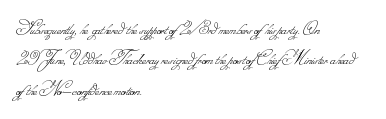
{"bold": "no", "underline": "no", "align": "left", "line_spacing": "normal", "line_spacing_ratio": 1.52, "letter_spacing": "normal", "letter_spacing_em": 0.0, "glyph_px": 20}
